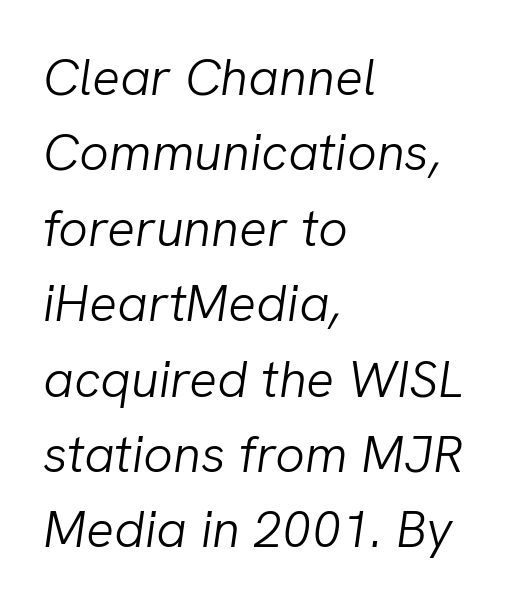
Q: Is the text bold? A: No.
Q: Is the text italic (slanted)? A: Yes, it leans right by about 8 degrees.
Q: Is the text underlined? A: No.
Q: How is the paragraph aligned? A: Left-aligned.
Q: Is the spacing between letters normal or unusually wide? A: Normal.
Q: Is the spacing between lines tight, normal or loose? A: Normal.
Q: Width (condensed, normal, or wide)? A: Normal.
Q: Stroke contrast? A: Low.
Q: x-height? A: Medium.
Q: Monospaced? A: No.
